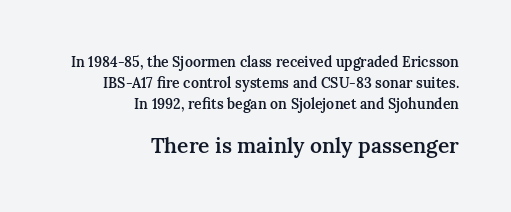
{"italic": "no", "bold": "semi", "underline": "no", "align": "right", "line_spacing": "normal", "line_spacing_ratio": 1.49, "letter_spacing": "normal", "letter_spacing_em": 0.0, "larger_block": "second", "size_ratio": 1.5, "glyph_px": 21}
